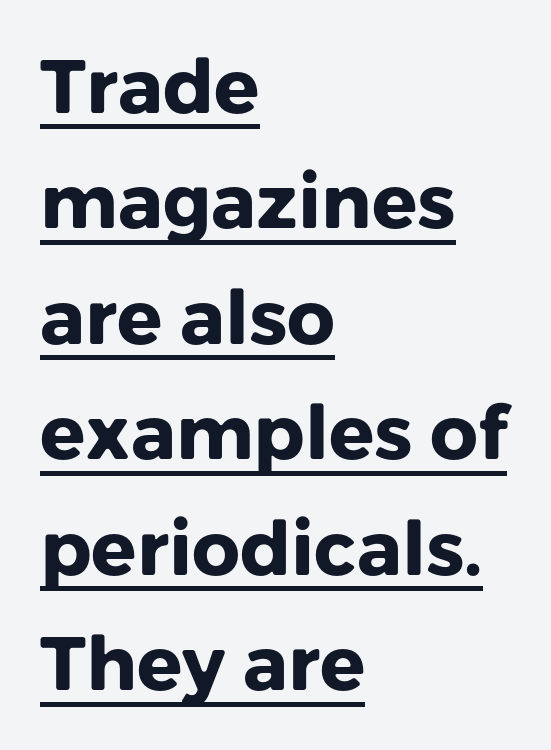
Q: Is the text bold? A: Yes.
Q: Is the text italic (slanted)? A: No, it is upright.
Q: Is the typeface a serif or a sans-serif typeface? A: Sans-serif.
Q: Is the text underlined? A: Yes.
Q: How is the paragraph aligned? A: Left-aligned.
Q: Is the spacing between letters normal or unusually wide? A: Normal.
Q: Is the spacing between lines tight, normal or loose? A: Normal.
Q: Width (condensed, normal, or wide)? A: Normal.
Q: Stroke contrast? A: Low.
Q: x-height? A: Medium.
Q: Monospaced? A: No.
